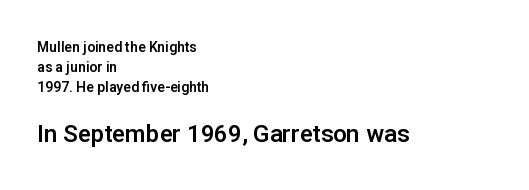
{"italic": "no", "underline": "no", "align": "left", "line_spacing": "normal", "line_spacing_ratio": 1.42, "letter_spacing": "normal", "letter_spacing_em": 0.0, "larger_block": "second", "size_ratio": 1.71, "glyph_px": 24}
